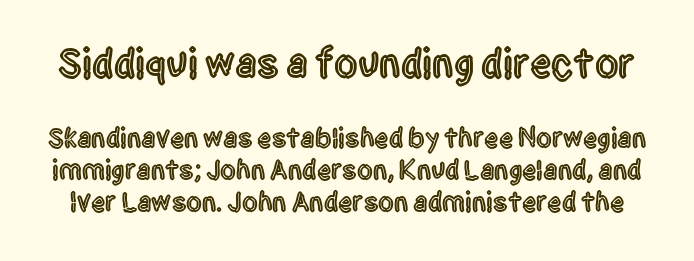
The image shows 42 px condensed sans-serif type, upright; set tight line spacing (1.14x), normal letter spacing, not underlined; the first (top) block is 1.5x larger; a large x-height.
